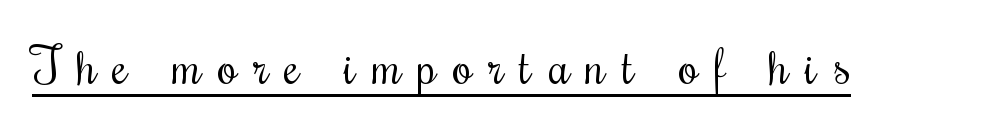
Q: Is the text bold? A: No.
Q: Is the text italic (slanted)? A: Yes.
Q: Is the typeface a serif or a sans-serif typeface? A: Serif.
Q: Is the text underlined? A: Yes.
Q: Is the spacing between letters normal or unusually wide? A: Unusually wide.
Q: Width (condensed, normal, or wide)? A: Condensed.
Q: Stroke contrast? A: Medium.
Q: x-height? A: Small.
Q: Monospaced? A: No.
